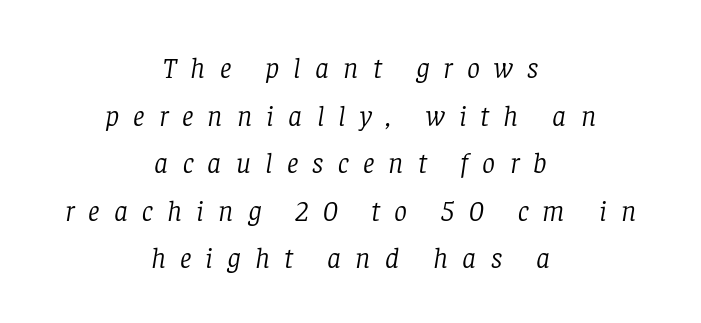
The image shows 29 px light serif type, italic (leaning right); set centered, normal line spacing (1.64x), unusually wide letter spacing (+0.49 em), not underlined; low stroke contrast and a large x-height.
